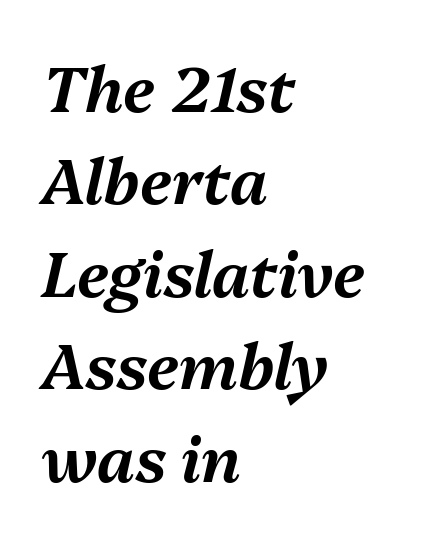
{"italic": "yes", "lean": "right", "slant_degrees": 13, "width": "normal", "stroke_contrast": "medium", "x_height": "medium", "monospaced": "no", "underline": "no", "align": "left", "line_spacing": "normal", "line_spacing_ratio": 1.49, "letter_spacing": "normal", "letter_spacing_em": 0.0, "glyph_px": 62}
